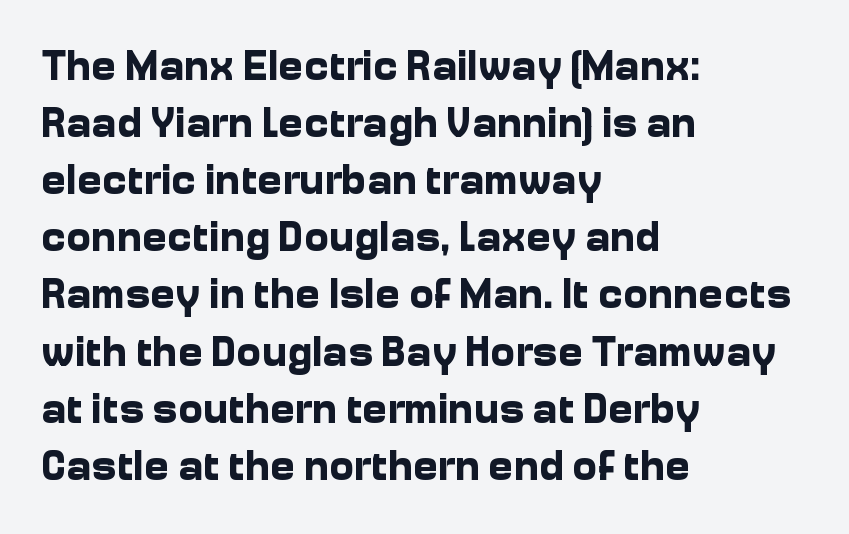
The image shows 42 px bold sans-serif type, upright; set left-aligned, normal line spacing (1.36x), normal letter spacing, not underlined; low stroke contrast and a medium x-height.
